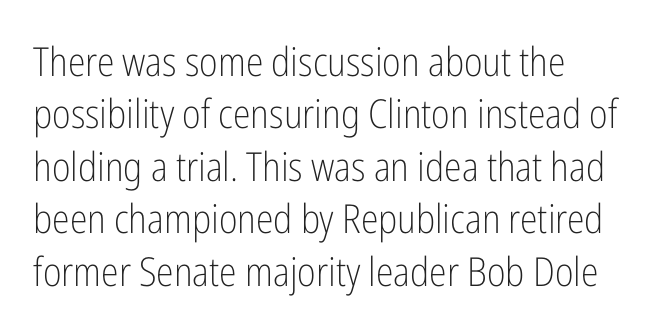
Q: Is the text bold? A: No.
Q: Is the text italic (slanted)? A: No, it is upright.
Q: Is the typeface a serif or a sans-serif typeface? A: Sans-serif.
Q: Is the text underlined? A: No.
Q: How is the paragraph aligned? A: Left-aligned.
Q: Is the spacing between letters normal or unusually wide? A: Normal.
Q: Is the spacing between lines tight, normal or loose? A: Normal.
Q: Width (condensed, normal, or wide)? A: Condensed.
Q: Stroke contrast? A: Low.
Q: x-height? A: Medium.
Q: Monospaced? A: No.
